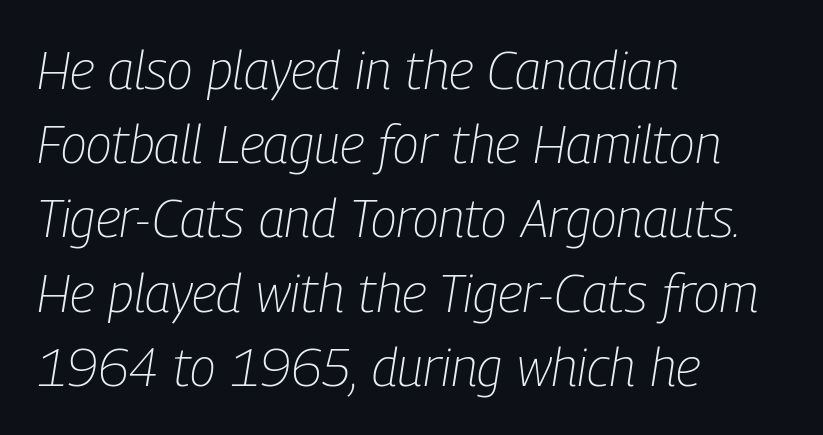
{"italic": "yes", "lean": "right", "slant_degrees": 9, "bold": "no", "weight": "light", "width": "condensed", "stroke_contrast": "low", "x_height": "medium", "monospaced": "no", "underline": "no", "align": "left", "line_spacing": "normal", "line_spacing_ratio": 1.4, "letter_spacing": "normal", "letter_spacing_em": 0.0, "glyph_px": 53}
